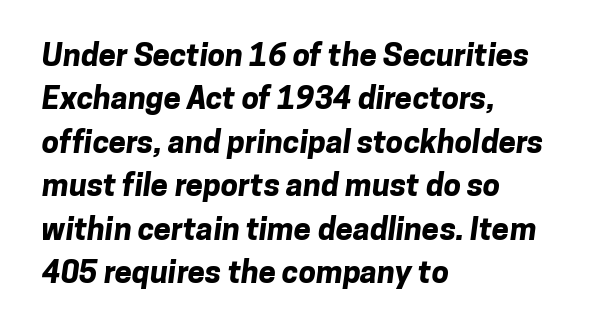
{"serif": "no", "bold": "yes", "weight": "bold", "width": "normal", "stroke_contrast": "low", "x_height": "medium", "monospaced": "no", "underline": "no", "align": "left", "line_spacing": "normal", "line_spacing_ratio": 1.4, "letter_spacing": "normal", "letter_spacing_em": 0.0, "glyph_px": 31}
